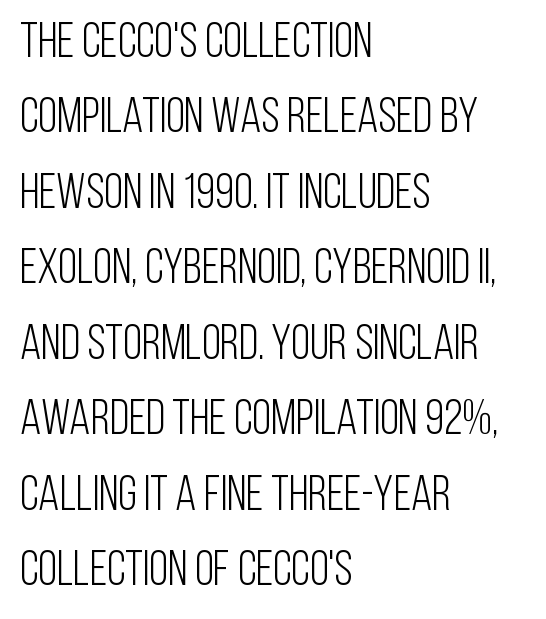
Q: Is the text bold? A: No.
Q: Is the text italic (slanted)? A: No, it is upright.
Q: Is the typeface a serif or a sans-serif typeface? A: Sans-serif.
Q: Is the text underlined? A: No.
Q: How is the paragraph aligned? A: Left-aligned.
Q: Is the spacing between letters normal or unusually wide? A: Normal.
Q: Is the spacing between lines tight, normal or loose? A: Normal.
Q: Width (condensed, normal, or wide)? A: Condensed.
Q: Stroke contrast? A: Low.
Q: x-height? A: Large.
Q: Monospaced? A: No.
